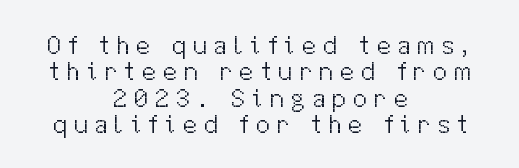
No chunkiness to these letters — they're not bold. Italic: no, the glyphs are upright roman. Words float on clear page, feet unadorned. These lines have a slow, spaced-out rhythm from letter to letter. Every row of glyphs is offset so its center matches the block's center. Tightly led — the rows are bunched.
